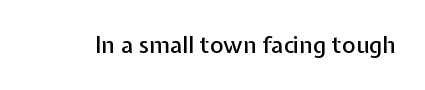
The image shows 23 px text type, upright; set normal letter spacing, not underlined.
